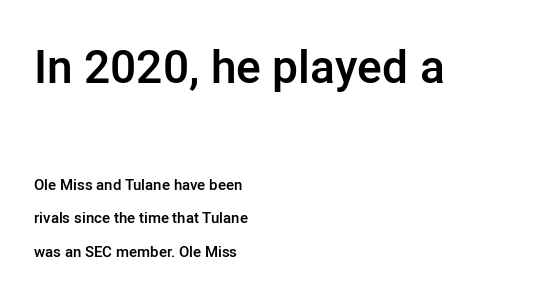
Q: Is the text bold? A: Semi-bold.
Q: Is the text italic (slanted)? A: No, it is upright.
Q: Is the typeface a serif or a sans-serif typeface? A: Sans-serif.
Q: Is the text underlined? A: No.
Q: How is the paragraph aligned? A: Left-aligned.
Q: Is the spacing between letters normal or unusually wide? A: Normal.
Q: Is the spacing between lines tight, normal or loose? A: Loose.
Q: Which block of text is set in a larger size, the first (top) or the second (bottom)? A: The first (top) one.
Q: Width (condensed, normal, or wide)? A: Normal.
Q: Stroke contrast? A: Low.
Q: x-height? A: Medium.
Q: Monospaced? A: No.
